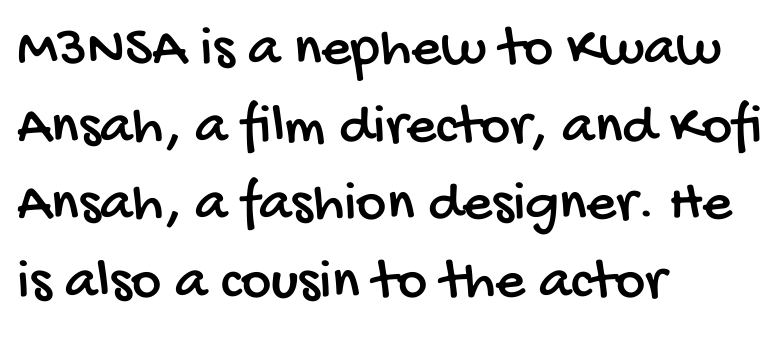
The rendering anchors every line to the left-hand side. Each word holds together tightly as a unit, with standard inter-letter gaps. Typographically, this falls in the sans-serif category. Words float on clear page, feet unadorned. Character widths vary here, with narrow letters taking less room than wide ones.
